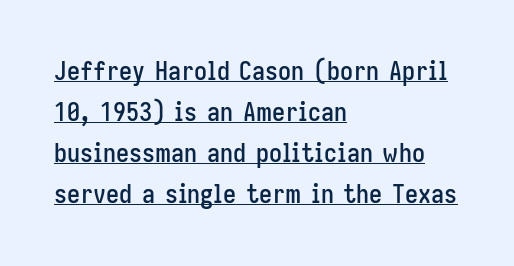
{"italic": "no", "underline": "yes", "align": "left", "line_spacing": "normal", "line_spacing_ratio": 1.58, "letter_spacing": "normal", "letter_spacing_em": 0.0, "glyph_px": 26}
